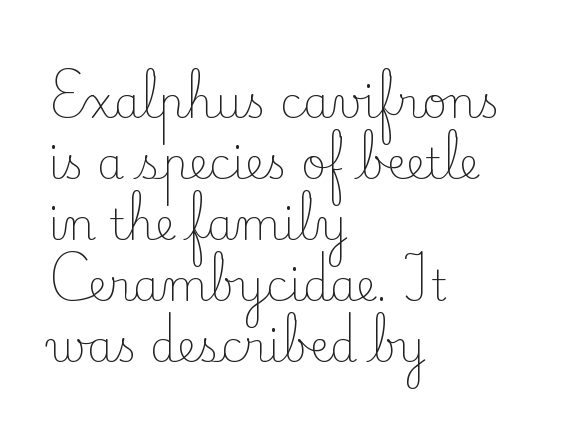
Q: Is the text bold? A: No.
Q: Is the text italic (slanted)? A: No, it is upright.
Q: Is the typeface a serif or a sans-serif typeface? A: Serif.
Q: Is the text underlined? A: No.
Q: How is the paragraph aligned? A: Left-aligned.
Q: Is the spacing between letters normal or unusually wide? A: Normal.
Q: Is the spacing between lines tight, normal or loose? A: Normal.
Q: Width (condensed, normal, or wide)? A: Normal.
Q: Stroke contrast? A: Low.
Q: x-height? A: Small.
Q: Monospaced? A: No.
